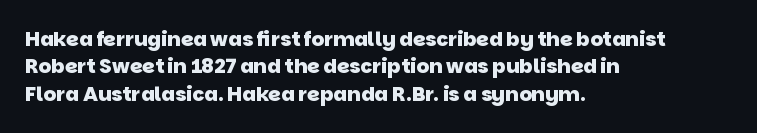
{"bold": "yes", "underline": "no", "align": "left", "line_spacing": "normal", "line_spacing_ratio": 1.37, "letter_spacing": "normal", "letter_spacing_em": 0.0, "glyph_px": 20}
